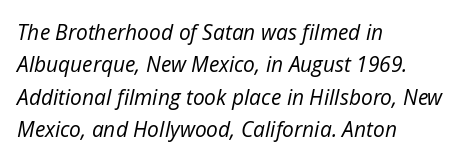
The image shows 21 px text type, italic (leaning right); set left-aligned, normal line spacing (1.54x), normal letter spacing, not underlined.
